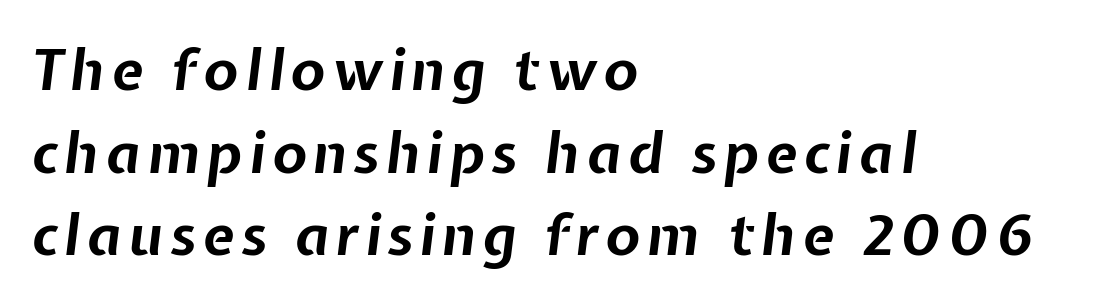
{"italic": "yes", "lean": "right", "slant_degrees": 7, "bold": "yes", "weight": "bold", "width": "normal", "stroke_contrast": "low", "x_height": "medium", "monospaced": "no", "underline": "no", "align": "left", "line_spacing": "normal", "line_spacing_ratio": 1.45, "glyph_px": 57}
